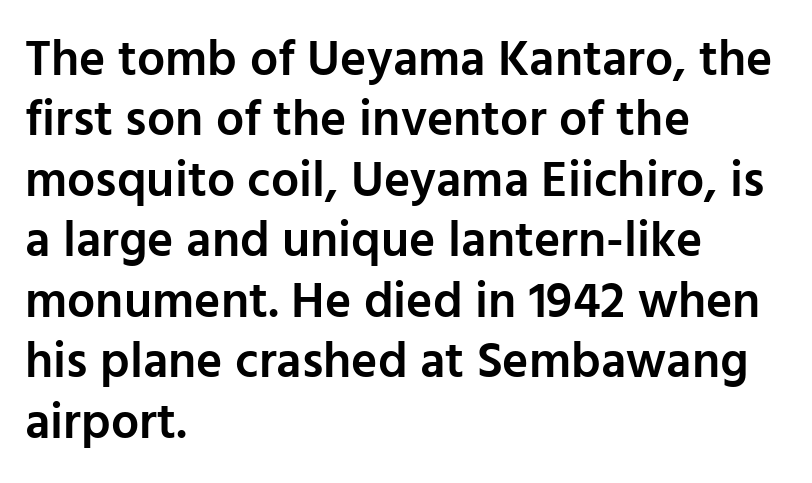
Q: Is the text bold? A: Semi-bold.
Q: Is the text italic (slanted)? A: No, it is upright.
Q: Is the typeface a serif or a sans-serif typeface? A: Sans-serif.
Q: Is the text underlined? A: No.
Q: How is the paragraph aligned? A: Left-aligned.
Q: Is the spacing between letters normal or unusually wide? A: Normal.
Q: Width (condensed, normal, or wide)? A: Normal.
Q: Stroke contrast? A: Low.
Q: x-height? A: Medium.
Q: Monospaced? A: No.
